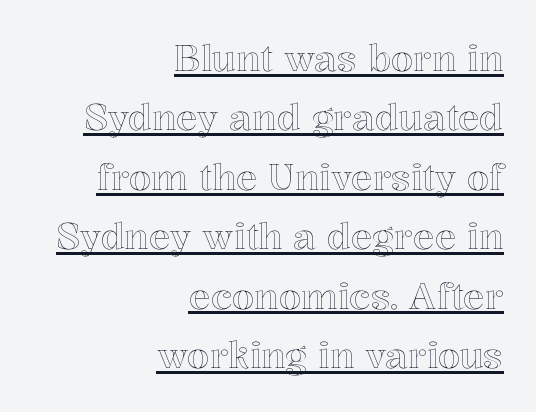
The image shows 36 px text type, upright; set right-aligned, normal line spacing (1.65x), normal letter spacing, underlined; a medium x-height.
